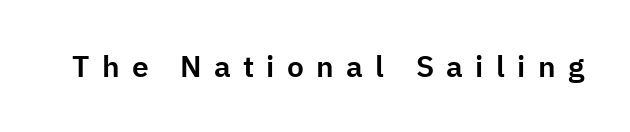
Q: Is the text italic (slanted)? A: No, it is upright.
Q: Is the typeface a serif or a sans-serif typeface? A: Sans-serif.
Q: Is the text underlined? A: No.
Q: Is the spacing between letters normal or unusually wide? A: Unusually wide.
Q: Width (condensed, normal, or wide)? A: Normal.
Q: Stroke contrast? A: Low.
Q: x-height? A: Medium.
Q: Monospaced? A: No.
